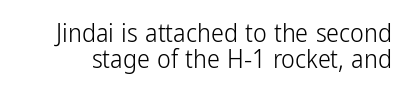
Q: Is the text bold? A: No.
Q: Is the text italic (slanted)? A: No, it is upright.
Q: Is the text underlined? A: No.
Q: Is the spacing between letters normal or unusually wide? A: Normal.
Q: Is the spacing between lines tight, normal or loose? A: Tight.
